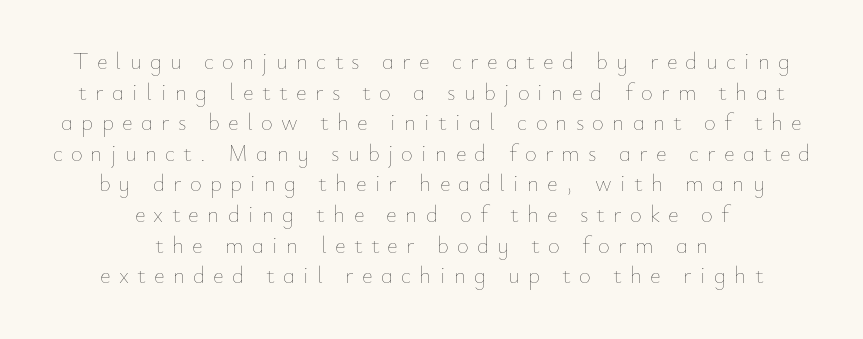
The image shows 23 px text type, upright; set centered, normal line spacing (1.33x), unusually wide letter spacing (+0.36 em), not underlined.
